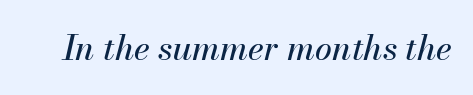
{"italic": "yes", "lean": "right", "slant_degrees": 13, "width": "normal", "stroke_contrast": "medium", "x_height": "small", "monospaced": "no", "underline": "no", "letter_spacing": "normal", "letter_spacing_em": 0.0, "glyph_px": 34}
